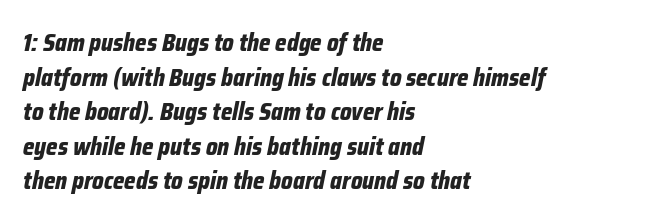
The paragraph has a hard left edge and a soft right edge. You could call the tracking neutral — neither tight nor loose. Just letters on the line, the space beneath them empty. When letters slant like this, we call the style italic. Quick note: interline space is typical. What weight is shown? A full bold with thick strokes.
